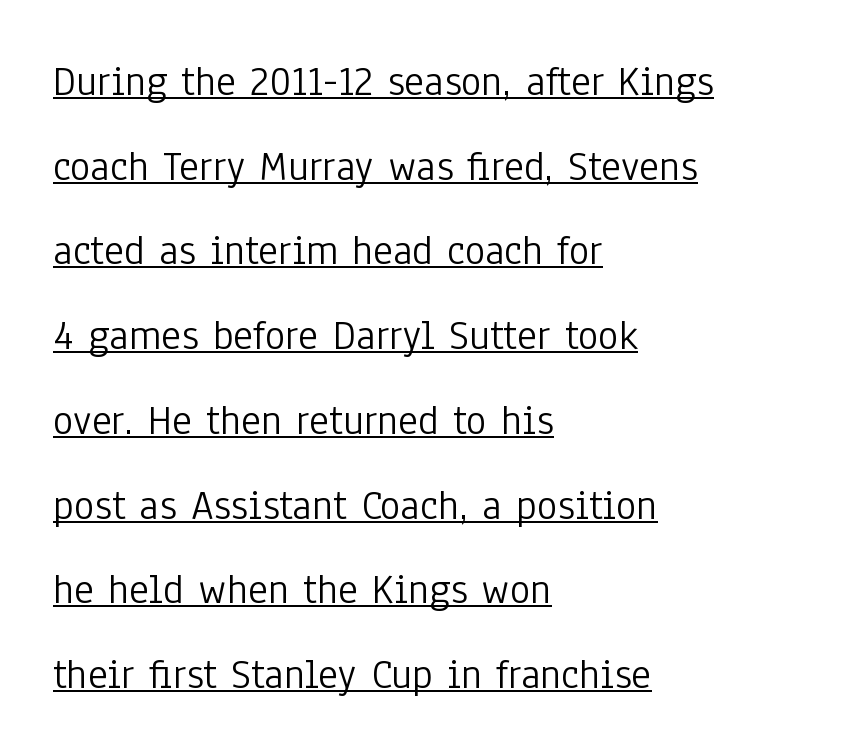
{"serif": "no", "italic": "no", "bold": "no", "weight": "light", "width": "condensed", "stroke_contrast": "low", "x_height": "medium", "monospaced": "no", "underline": "yes", "align": "left", "line_spacing": "loose", "line_spacing_ratio": 1.97, "letter_spacing": "normal", "letter_spacing_em": 0.0, "glyph_px": 43}
